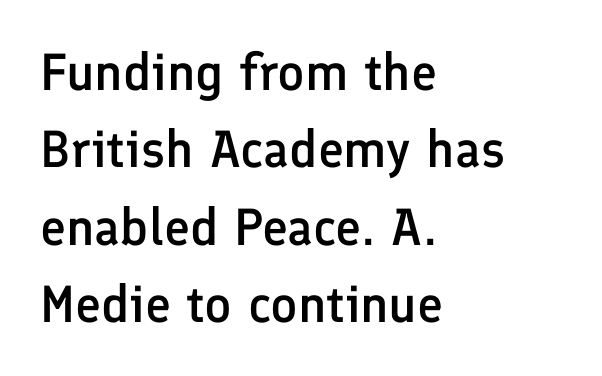
The specimen omits any rule beneath the text block's lines. The lines are quadded left. The block of text has a typical density, with ordinary space between rows. Ascenders rise straight up at ninety degrees.
